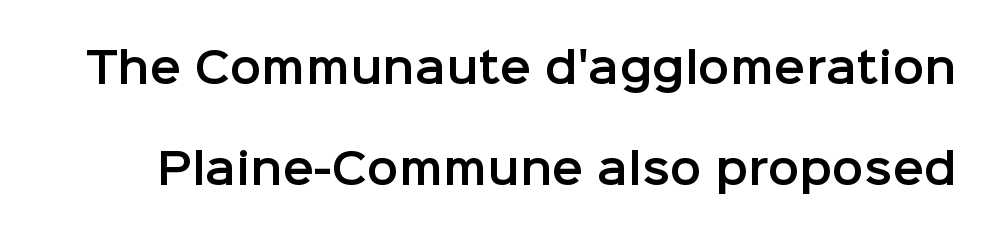
{"serif": "no", "italic": "no", "width": "normal", "stroke_contrast": "low", "x_height": "medium", "monospaced": "no", "underline": "no", "line_spacing": "loose", "line_spacing_ratio": 2.4, "letter_spacing": "normal", "letter_spacing_em": 0.0, "glyph_px": 42}
